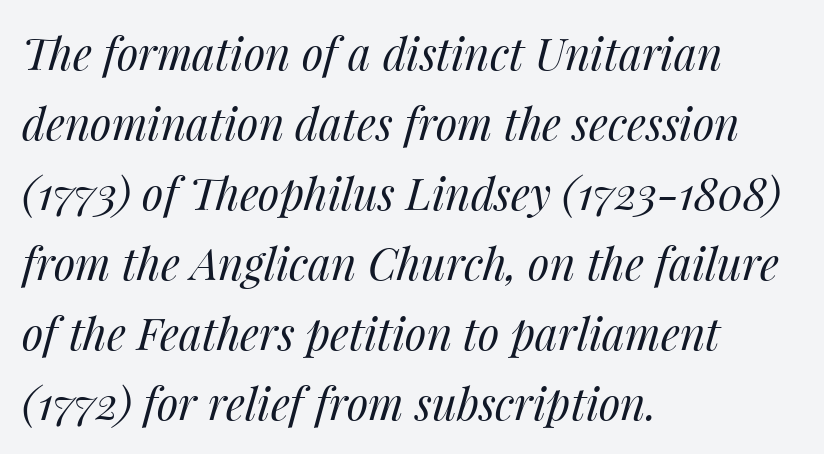
Q: Is the text bold? A: No.
Q: Is the text italic (slanted)? A: Yes, it leans right by about 14 degrees.
Q: Is the text underlined? A: No.
Q: How is the paragraph aligned? A: Left-aligned.
Q: Is the spacing between letters normal or unusually wide? A: Normal.
Q: Is the spacing between lines tight, normal or loose? A: Normal.
Q: Width (condensed, normal, or wide)? A: Normal.
Q: Stroke contrast? A: Medium.
Q: x-height? A: Medium.
Q: Monospaced? A: No.
